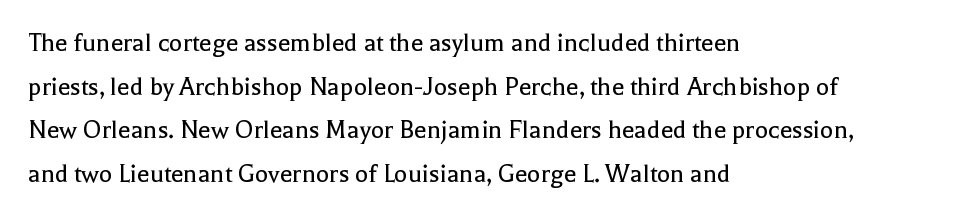
The image shows 28 px regular-weight serif type, upright; set left-aligned, normal line spacing (1.56x), normal letter spacing, not underlined; a medium x-height.
